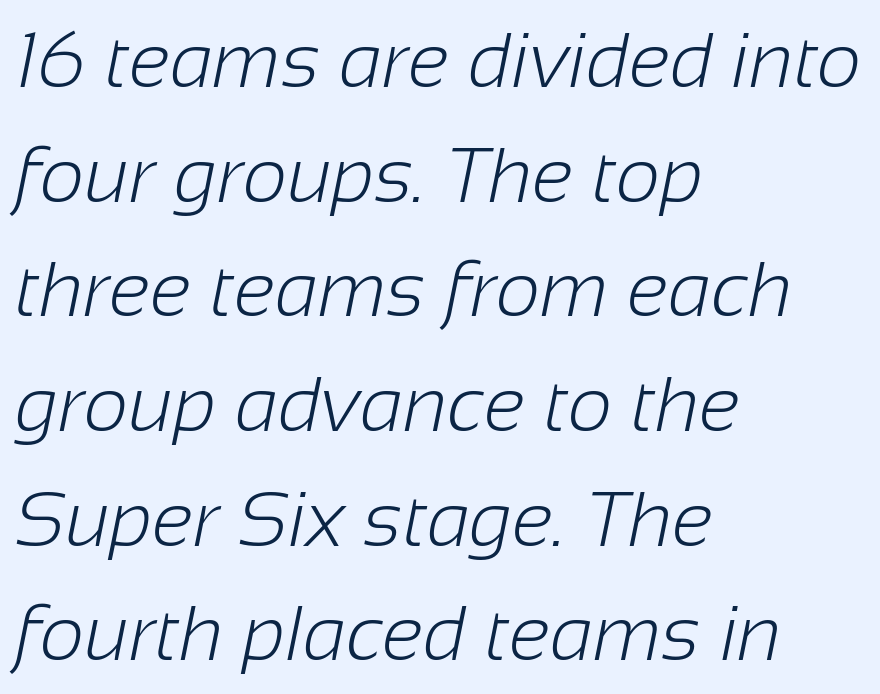
The image shows 78 px light sans-serif type; set left-aligned, normal line spacing (1.47x), normal letter spacing, not underlined; low stroke contrast and a medium x-height.
